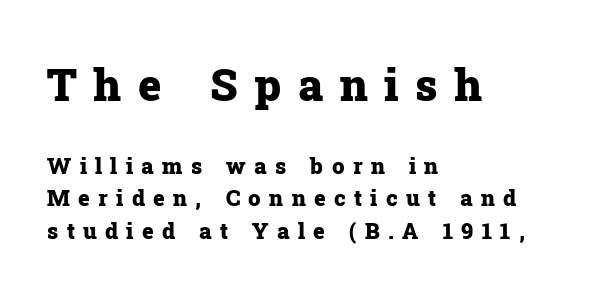
{"serif": "yes", "italic": "no", "bold": "yes", "weight": "heavy", "width": "normal", "stroke_contrast": "low", "x_height": "medium", "monospaced": "no", "underline": "no", "align": "left", "line_spacing": "normal", "line_spacing_ratio": 1.47, "letter_spacing": "wide", "letter_spacing_em": 0.38, "larger_block": "first", "size_ratio": 2.0, "glyph_px": 44}
